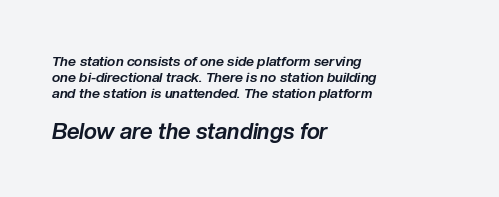
Leading is clearly below the norm, producing a dense column. Does extra space separate the letters? No, they use regular spacing. The strip under each line holds only bare page. These two chunks differ in scale, with the bottom chunk taking the larger measure.
